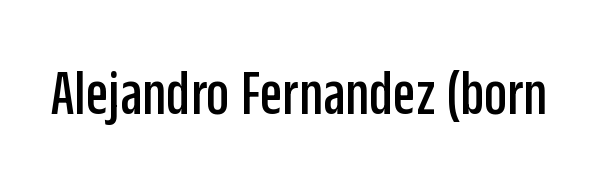
{"serif": "no", "italic": "no", "width": "condensed", "stroke_contrast": "low", "x_height": "large", "monospaced": "no", "underline": "no", "letter_spacing": "normal", "letter_spacing_em": 0.0, "glyph_px": 65}
